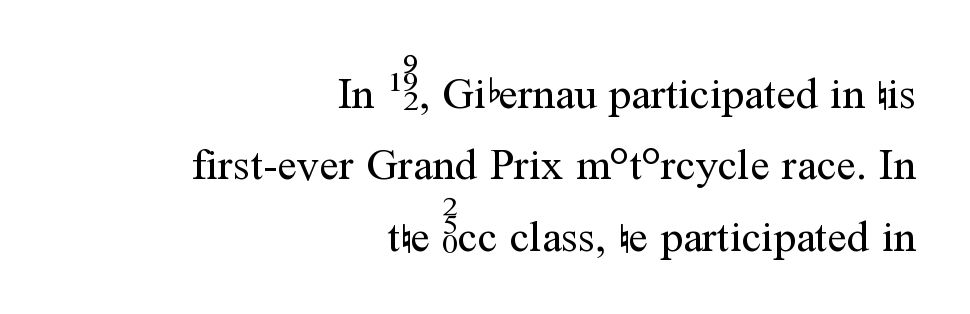
A quiet, ordinary-to-light weight characterises the typeface. Font category for this specimen: serif. Is there much room between lines? A standard amount, neither cramped nor airy. The specimen reads as upright at a glance. Each letter keeps its own natural width here, so spacing adapts to shape. Underline: absent.
